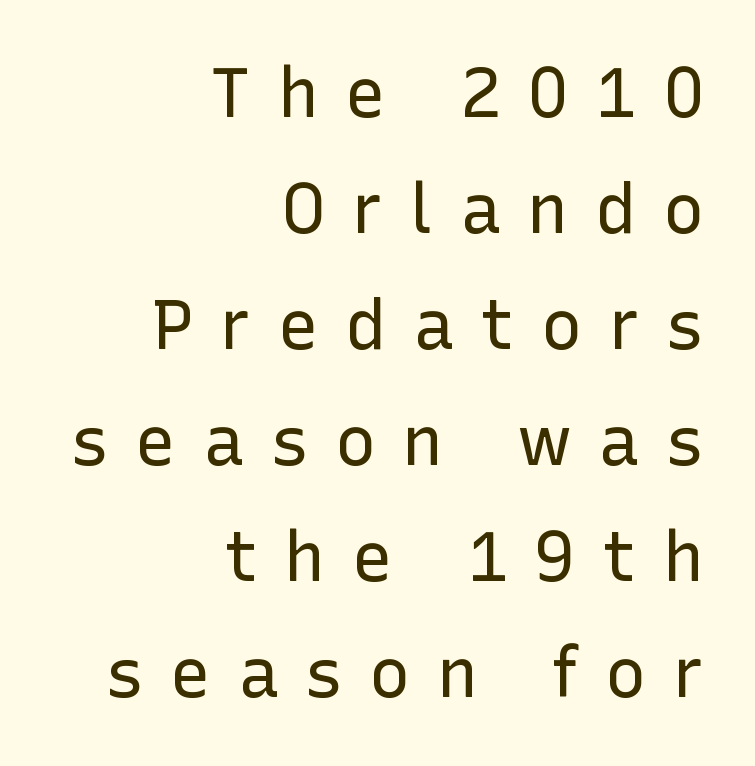
{"serif": "no", "italic": "no", "bold": "no", "weight": "regular", "width": "normal", "stroke_contrast": "low", "x_height": "medium", "monospaced": "no", "underline": "no", "align": "right", "line_spacing": "normal", "line_spacing_ratio": 1.68, "letter_spacing": "wide", "letter_spacing_em": 0.38, "glyph_px": 69}
